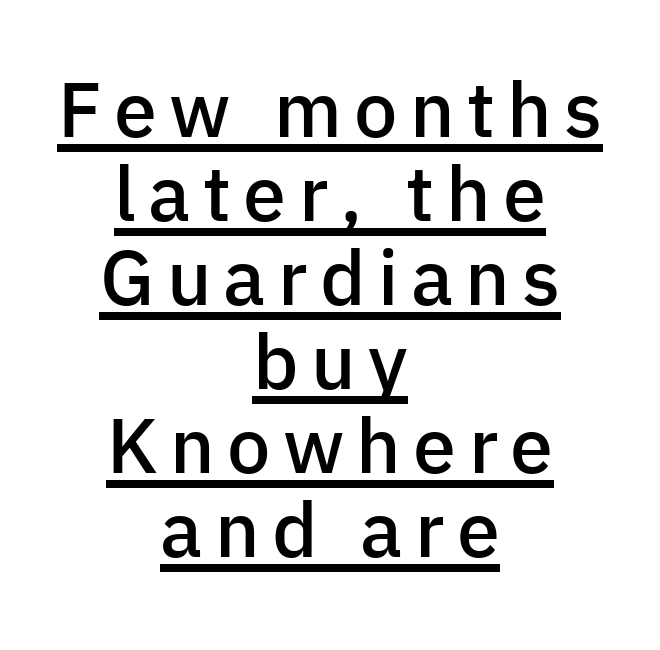
The passage is arranged like a title page — every line centered. A fair bit of extra ink — the face is semibold, not bold. Regarding leading, the lines here are crowded together. A sans-serif font was chosen for this passage. A roman cut, with each character standing at attention. The sample's only ornament is a line tracing under the words.
